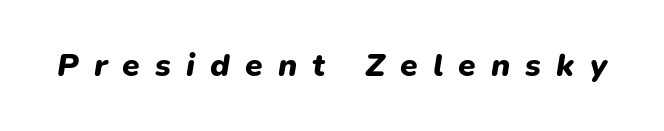
Q: Is the text bold? A: Yes.
Q: Is the text italic (slanted)? A: Yes, it leans right by about 9 degrees.
Q: Is the text underlined? A: No.
Q: Is the spacing between letters normal or unusually wide? A: Unusually wide.
Q: Width (condensed, normal, or wide)? A: Normal.
Q: Stroke contrast? A: Low.
Q: x-height? A: Medium.
Q: Monospaced? A: No.
